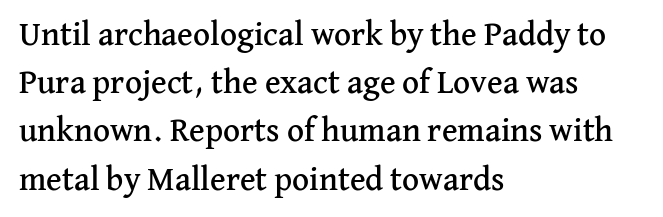
Q: Is the text italic (slanted)? A: No, it is upright.
Q: Is the typeface a serif or a sans-serif typeface? A: Serif.
Q: Is the text underlined? A: No.
Q: How is the paragraph aligned? A: Left-aligned.
Q: Is the spacing between letters normal or unusually wide? A: Normal.
Q: Is the spacing between lines tight, normal or loose? A: Normal.
Q: Width (condensed, normal, or wide)? A: Normal.
Q: Stroke contrast? A: Medium.
Q: x-height? A: Medium.
Q: Monospaced? A: No.
